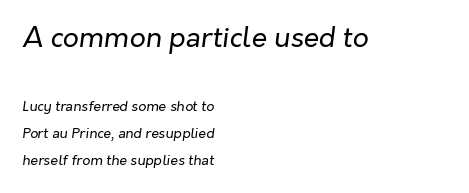
Q: Is the text bold? A: No.
Q: Is the text italic (slanted)? A: Yes, it leans right by about 7 degrees.
Q: Is the text underlined? A: No.
Q: How is the paragraph aligned? A: Left-aligned.
Q: Is the spacing between letters normal or unusually wide? A: Normal.
Q: Is the spacing between lines tight, normal or loose? A: Loose.
Q: Which block of text is set in a larger size, the first (top) or the second (bottom)? A: The first (top) one.
Q: Width (condensed, normal, or wide)? A: Normal.
Q: Stroke contrast? A: Low.
Q: x-height? A: Medium.
Q: Monospaced? A: No.
